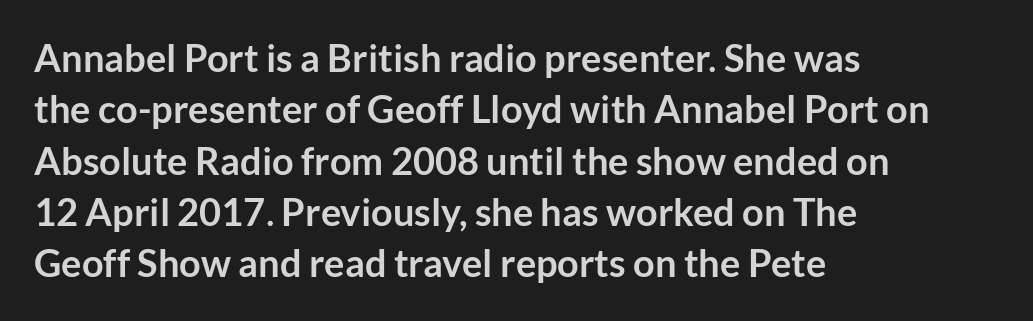
{"serif": "no", "italic": "no", "bold": "yes", "weight": "semibold", "width": "normal", "stroke_contrast": "low", "x_height": "medium", "monospaced": "no", "underline": "no", "align": "left", "line_spacing": "normal", "line_spacing_ratio": 1.35, "letter_spacing": "normal", "letter_spacing_em": 0.0, "glyph_px": 38}
